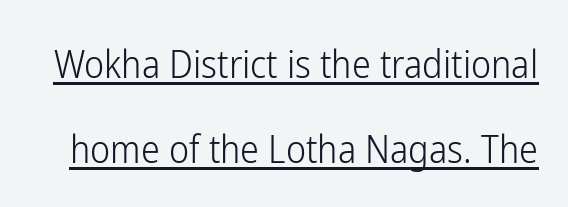
{"serif": "no", "italic": "no", "bold": "no", "weight": "light", "width": "condensed", "stroke_contrast": "low", "x_height": "medium", "monospaced": "no", "underline": "yes", "line_spacing": "loose", "line_spacing_ratio": 2.23, "letter_spacing": "normal", "letter_spacing_em": 0.0, "glyph_px": 38}
